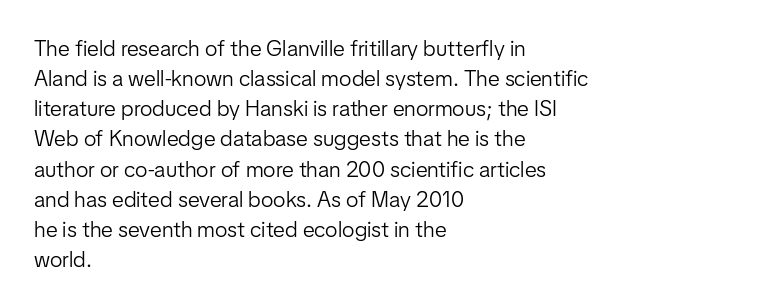
{"italic": "no", "bold": "no", "underline": "no", "align": "left", "line_spacing": "normal", "line_spacing_ratio": 1.37, "letter_spacing": "normal", "letter_spacing_em": 0.0, "glyph_px": 22}
